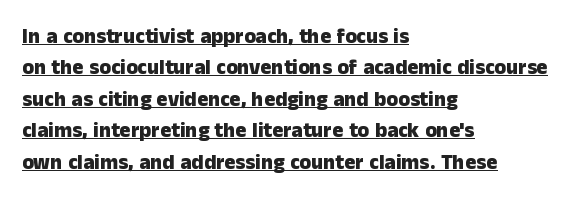
Students, this is bold: see how much ink each stroke carries. Rendered with straight, roman letterforms. This rendering features underlined lettering. Successive baselines arrive at the customary interval.
